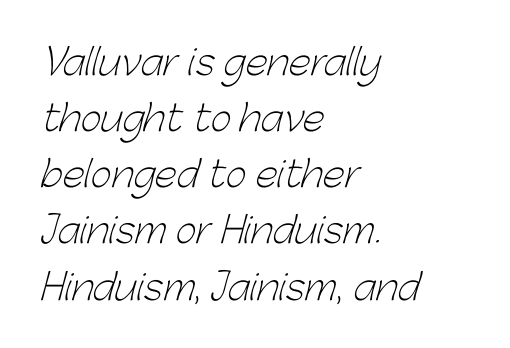
Q: Is the text bold? A: No.
Q: Is the typeface a serif or a sans-serif typeface? A: Sans-serif.
Q: Is the text underlined? A: No.
Q: How is the paragraph aligned? A: Left-aligned.
Q: Is the spacing between letters normal or unusually wide? A: Normal.
Q: Is the spacing between lines tight, normal or loose? A: Normal.
Q: Width (condensed, normal, or wide)? A: Normal.
Q: Stroke contrast? A: Low.
Q: x-height? A: Medium.
Q: Monospaced? A: No.
